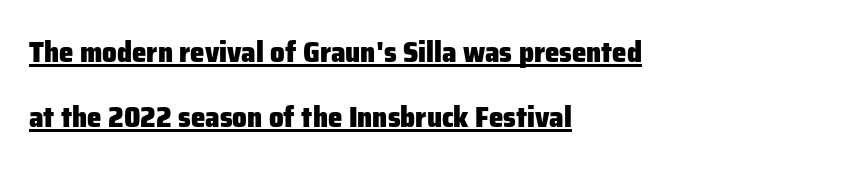
The image shows 29 px heavy sans-serif type, upright; set left-aligned, loose line spacing (2.23x), normal letter spacing, underlined; low stroke contrast and a medium x-height.
